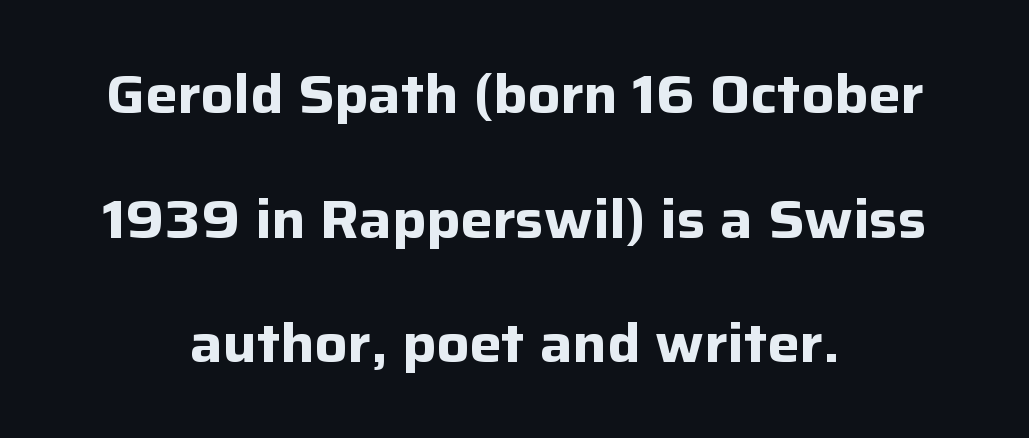
Q: Is the text bold? A: Yes.
Q: Is the text italic (slanted)? A: No, it is upright.
Q: Is the typeface a serif or a sans-serif typeface? A: Sans-serif.
Q: Is the text underlined? A: No.
Q: How is the paragraph aligned? A: Centered.
Q: Is the spacing between letters normal or unusually wide? A: Normal.
Q: Is the spacing between lines tight, normal or loose? A: Loose.
Q: Width (condensed, normal, or wide)? A: Normal.
Q: Stroke contrast? A: Low.
Q: x-height? A: Medium.
Q: Monospaced? A: No.
